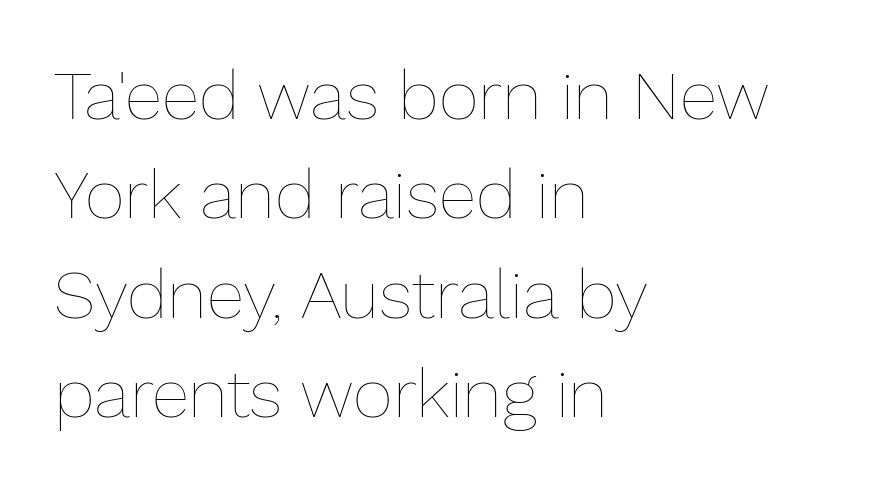
{"italic": "no", "bold": "no", "weight": "thin", "width": "normal", "stroke_contrast": "low", "x_height": "medium", "monospaced": "no", "underline": "no", "align": "left", "line_spacing": "normal", "line_spacing_ratio": 1.44, "letter_spacing": "normal", "letter_spacing_em": 0.0, "glyph_px": 69}
